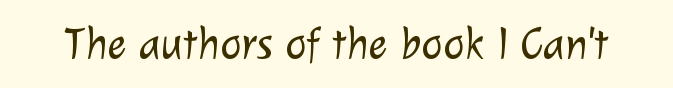
Check under the words: just untouched page. Here the designer chose a conventional face with non-uniform glyph widths. This sample uses a sans-serif face. Unbolded letterforms with no extra heft. The tracking reads as untouched default to a designer's eye.
